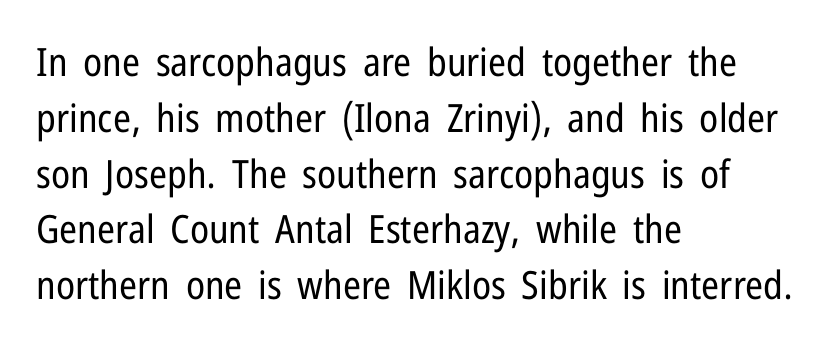
Q: Is the text bold? A: No.
Q: Is the text italic (slanted)? A: No, it is upright.
Q: Is the typeface a serif or a sans-serif typeface? A: Sans-serif.
Q: Is the text underlined? A: No.
Q: How is the paragraph aligned? A: Left-aligned.
Q: Is the spacing between letters normal or unusually wide? A: Normal.
Q: Is the spacing between lines tight, normal or loose? A: Normal.
Q: Width (condensed, normal, or wide)? A: Condensed.
Q: Stroke contrast? A: Low.
Q: x-height? A: Medium.
Q: Monospaced? A: No.
